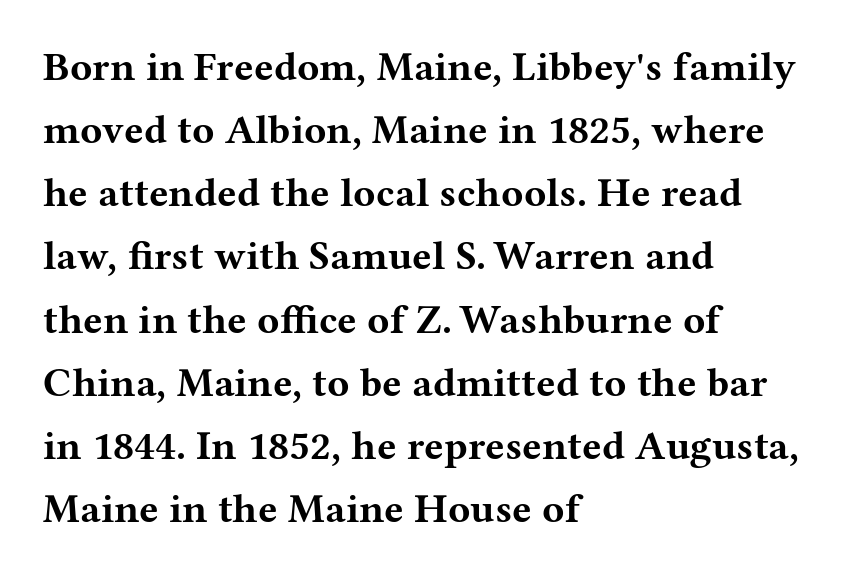
This rendering leaves character spacing at its baseline value. Type style note: has serifs. Weight check: bold — yes, fully. Each letter keeps its own natural width here, so spacing adapts to shape. Clear beneath every line of the passage. Is the block centered? No — it sits flush against the left margin.
